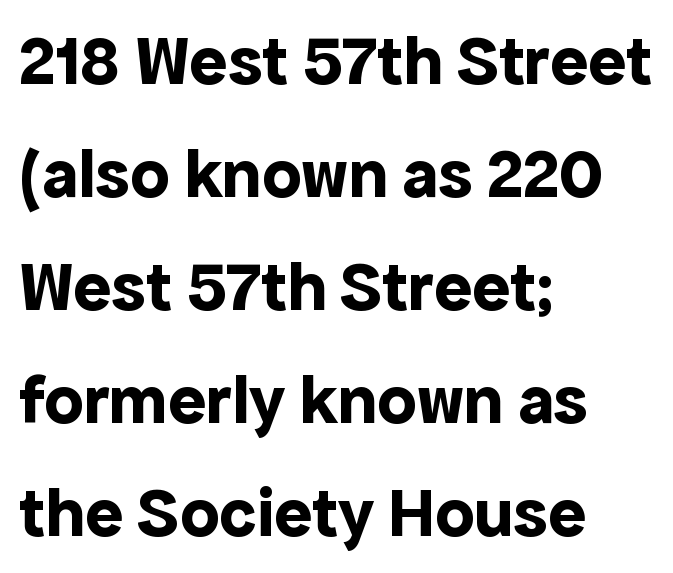
{"serif": "no", "italic": "no", "bold": "yes", "weight": "bold", "width": "normal", "x_height": "medium", "monospaced": "no", "underline": "no", "align": "left", "line_spacing": "normal", "line_spacing_ratio": 1.59, "letter_spacing": "normal", "letter_spacing_em": 0.0, "glyph_px": 71}
